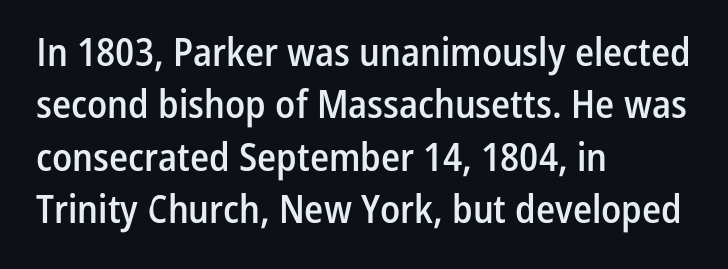
This rendering employs a face without finishing strokes, i.e., a sans-serif. The specimen reads as upright at a glance. Leading matches the norm, producing a regular column. Compared with typical body copy, the letter spacing here is the same. These lines stack with their left ends in a neat column. Note the varied advance widths — an 'i' is clearly narrower than an 'm'.
